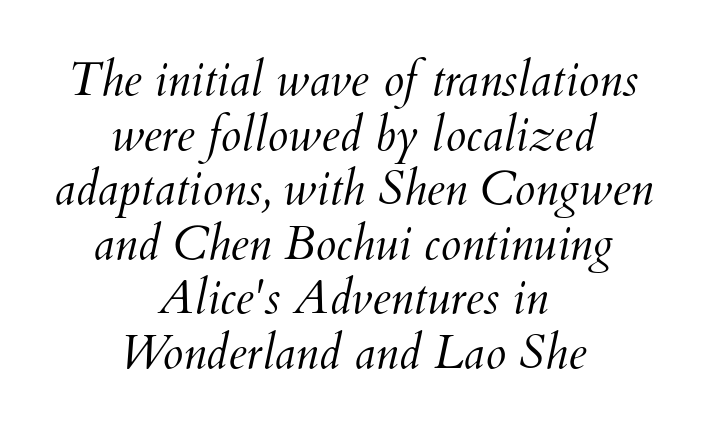
Honestly, the letter spacing is just normal — you wouldn't notice it. Here the designer chose a conventional face with non-uniform glyph widths. Compared with a flush-left layout, this one balances lines on the center instead. Bare-footed words on every line. Italic? Definitely — the glyphs are oblique. The strokes are not fattened; the text isn't bold.
